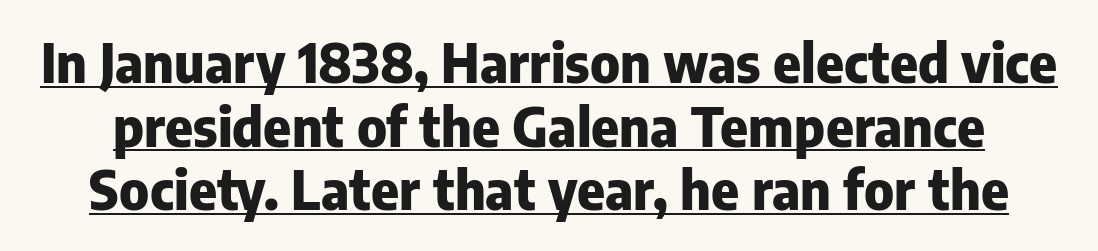
{"serif": "no", "italic": "no", "bold": "yes", "weight": "heavy", "width": "normal", "stroke_contrast": "low", "x_height": "medium", "monospaced": "no", "underline": "yes", "line_spacing_ratio": 1.2, "letter_spacing": "normal", "letter_spacing_em": 0.0, "glyph_px": 53}
